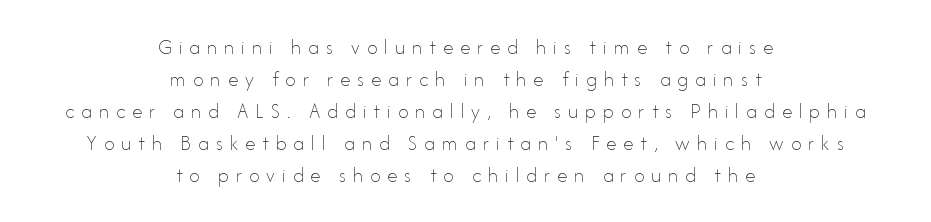
Q: Is the text bold? A: No.
Q: Is the text italic (slanted)? A: No, it is upright.
Q: Is the text underlined? A: No.
Q: How is the paragraph aligned? A: Centered.
Q: Is the spacing between letters normal or unusually wide? A: Unusually wide.
Q: Is the spacing between lines tight, normal or loose? A: Normal.
